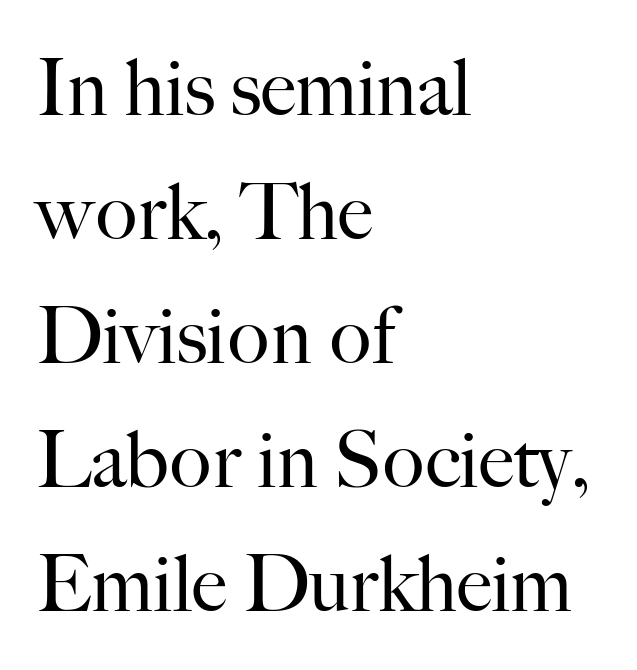
The image shows 78 px regular-weight serif type, upright; set left-aligned, normal line spacing (1.59x), normal letter spacing, not underlined; high stroke contrast and a small x-height.
